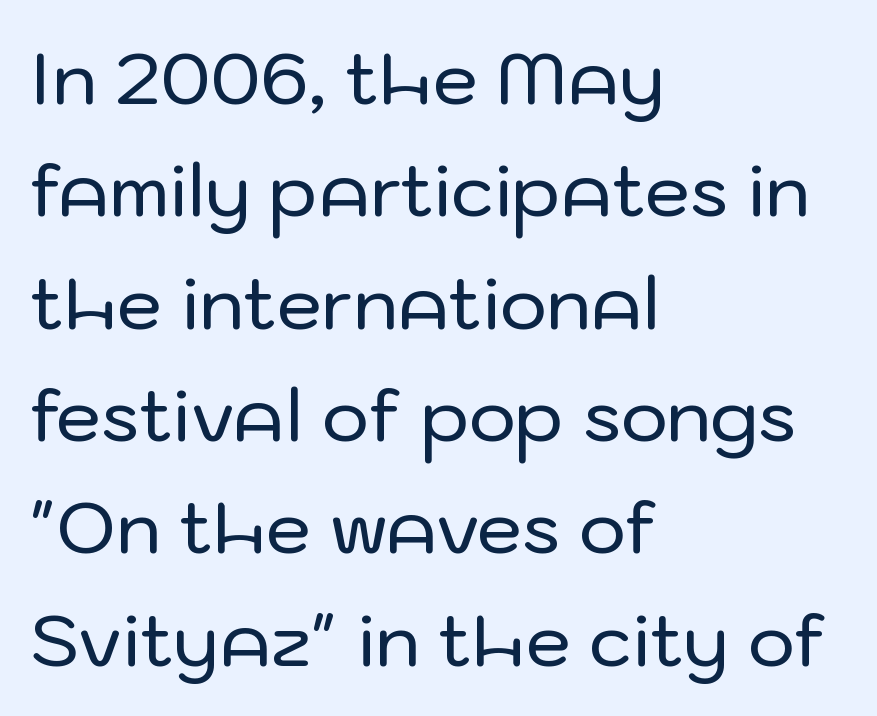
The image shows 72 px sans-serif type, upright; set left-aligned, normal line spacing (1.56x), normal letter spacing, not underlined; low stroke contrast and a medium x-height.
